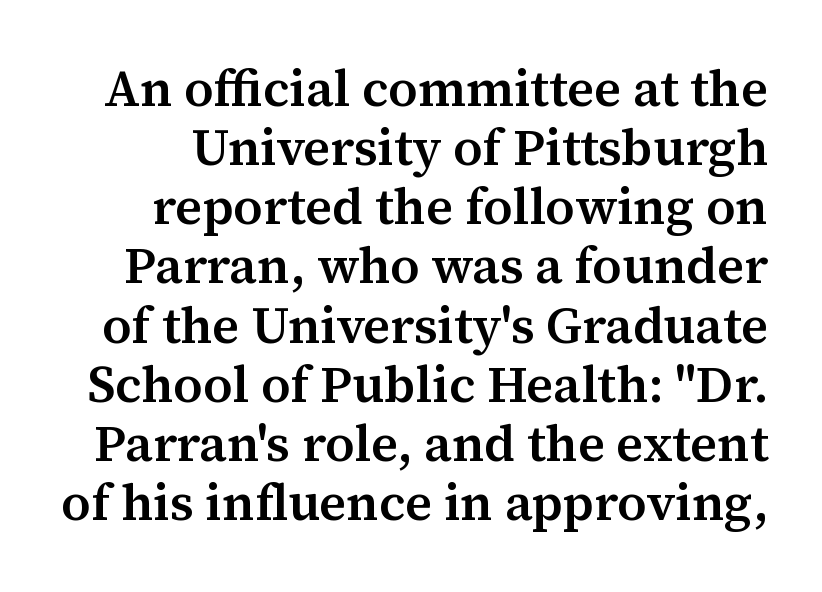
Is the letter spacing exaggerated? No — it looks like the ordinary default. The face used here is seriffed, in the tradition of book romans. Spacing verdict: proportional, widths tailored to each character. Underlining? Definitely not there. Look at the stroke-to-counter ratio: somewhat heavy, a semibold.
